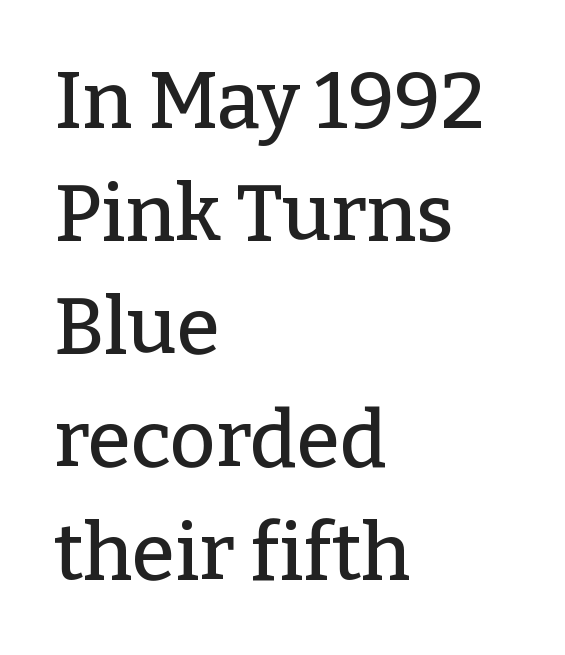
{"serif": "yes", "italic": "no", "width": "normal", "stroke_contrast": "low", "x_height": "medium", "monospaced": "no", "underline": "no", "align": "left", "line_spacing": "normal", "line_spacing_ratio": 1.43, "letter_spacing": "normal", "letter_spacing_em": 0.0, "glyph_px": 79}
